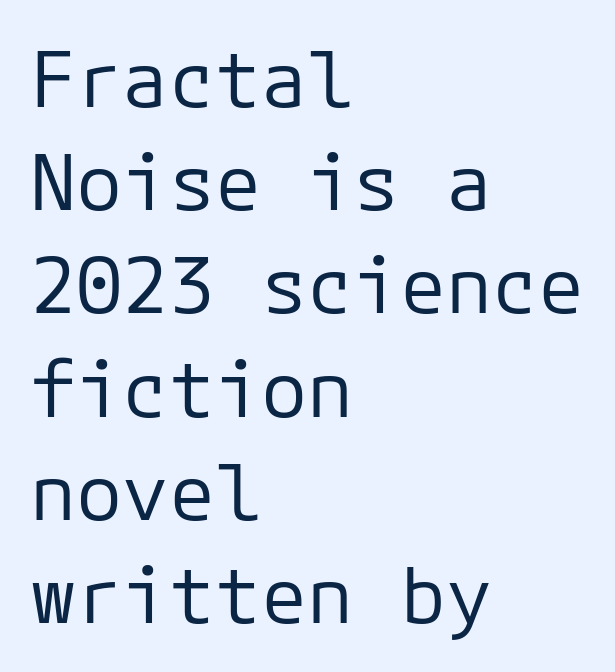
The image shows 77 px regular-weight sans-serif type, upright, monospaced; set left-aligned, normal line spacing (1.34x), normal letter spacing, not underlined; low stroke contrast and a medium x-height.
